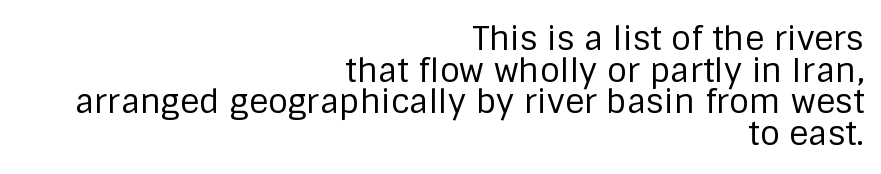
{"serif": "no", "italic": "no", "bold": "no", "weight": "regular", "width": "normal", "stroke_contrast": "low", "x_height": "large", "monospaced": "no", "underline": "no", "align": "right", "line_spacing": "tight", "line_spacing_ratio": 0.96, "letter_spacing": "normal", "letter_spacing_em": 0.0, "glyph_px": 33}
